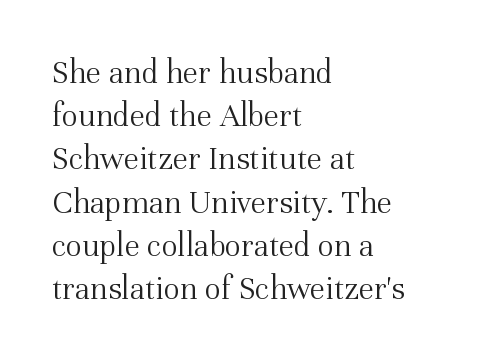
The image shows 34 px light serif type, upright; set left-aligned, normal line spacing (1.27x), normal letter spacing, not underlined; medium stroke contrast and a medium x-height.
